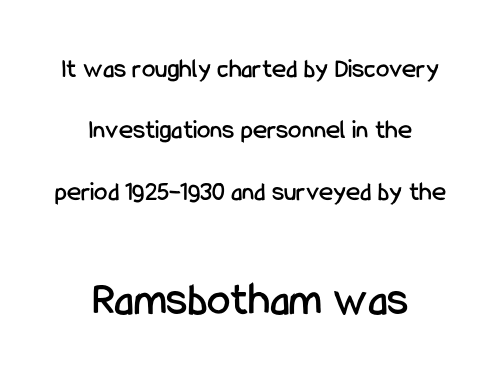
Q: Is the text italic (slanted)? A: No, it is upright.
Q: Is the typeface a serif or a sans-serif typeface? A: Sans-serif.
Q: Is the text underlined? A: No.
Q: How is the paragraph aligned? A: Centered.
Q: Is the spacing between letters normal or unusually wide? A: Normal.
Q: Is the spacing between lines tight, normal or loose? A: Loose.
Q: Which block of text is set in a larger size, the first (top) or the second (bottom)? A: The second (bottom) one.
Q: Width (condensed, normal, or wide)? A: Condensed.
Q: Stroke contrast? A: Low.
Q: x-height? A: Medium.
Q: Monospaced? A: No.
